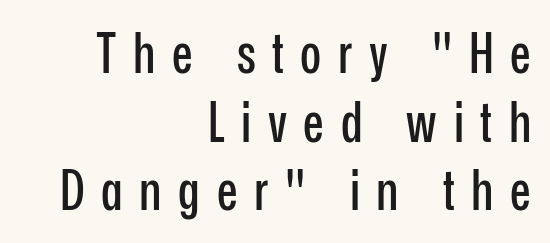
Q: Is the text italic (slanted)? A: No, it is upright.
Q: Is the typeface a serif or a sans-serif typeface? A: Sans-serif.
Q: Is the text underlined? A: No.
Q: How is the paragraph aligned? A: Right-aligned.
Q: Is the spacing between letters normal or unusually wide? A: Unusually wide.
Q: Is the spacing between lines tight, normal or loose? A: Normal.
Q: Width (condensed, normal, or wide)? A: Condensed.
Q: Stroke contrast? A: Low.
Q: x-height? A: Medium.
Q: Monospaced? A: No.
